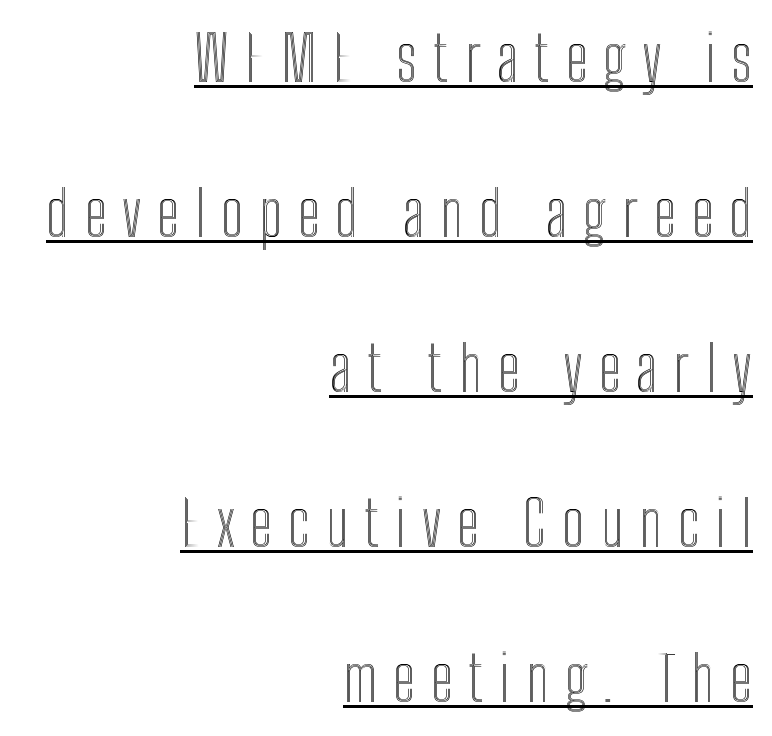
{"italic": "no", "width": "condensed", "x_height": "medium", "monospaced": "no", "underline": "yes", "align": "right", "line_spacing": "loose", "line_spacing_ratio": 2.46, "letter_spacing": "wide", "letter_spacing_em": 0.25, "glyph_px": 63}
